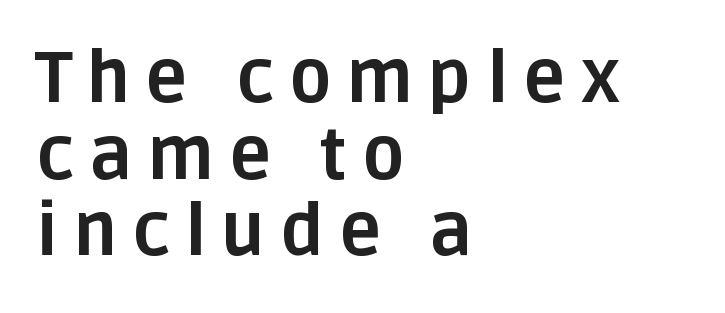
Q: Is the text bold? A: Yes.
Q: Is the text italic (slanted)? A: No, it is upright.
Q: Is the typeface a serif or a sans-serif typeface? A: Sans-serif.
Q: Is the text underlined? A: No.
Q: How is the paragraph aligned? A: Left-aligned.
Q: Is the spacing between letters normal or unusually wide? A: Unusually wide.
Q: Is the spacing between lines tight, normal or loose? A: Tight.
Q: Width (condensed, normal, or wide)? A: Normal.
Q: Stroke contrast? A: Low.
Q: x-height? A: Large.
Q: Monospaced? A: No.
